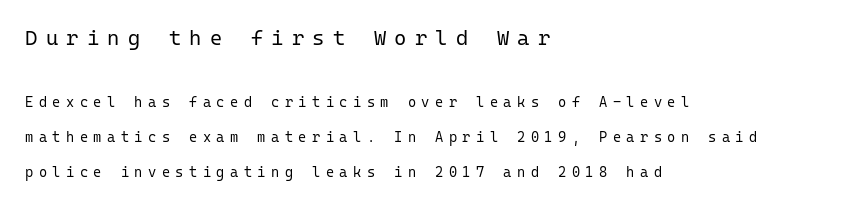
Q: Is the text bold? A: No.
Q: Is the text italic (slanted)? A: No, it is upright.
Q: Is the text underlined? A: No.
Q: How is the paragraph aligned? A: Left-aligned.
Q: Is the spacing between letters normal or unusually wide? A: Unusually wide.
Q: Is the spacing between lines tight, normal or loose? A: Loose.
Q: Which block of text is set in a larger size, the first (top) or the second (bottom)? A: The first (top) one.
